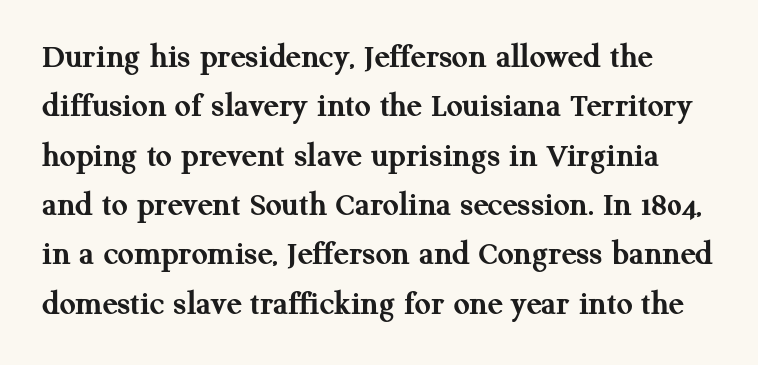
The image shows 35 px semibold serif type, upright; set normal line spacing (1.41x), normal letter spacing, not underlined; medium stroke contrast and a medium x-height.
